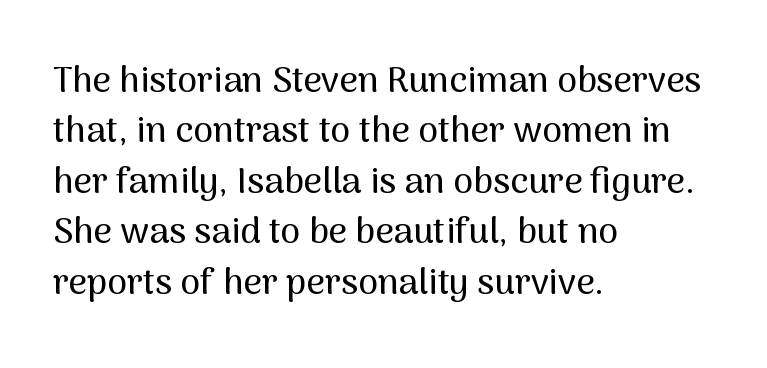
The image shows 36 px sans-serif type, upright; set left-aligned, normal line spacing (1.4x), normal letter spacing, not underlined; medium stroke contrast and a medium x-height.
